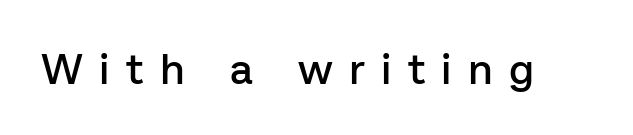
{"serif": "no", "italic": "no", "bold": "semi", "weight": "semibold", "width": "normal", "stroke_contrast": "low", "x_height": "medium", "monospaced": "no", "underline": "no", "letter_spacing": "wide", "letter_spacing_em": 0.39, "glyph_px": 42}
